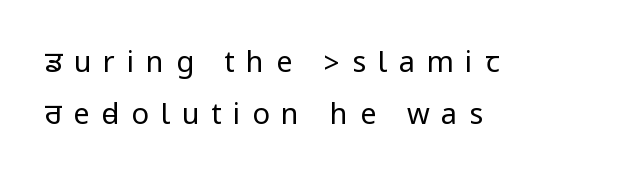
Q: Is the text bold? A: No.
Q: Is the text italic (slanted)? A: No, it is upright.
Q: Is the typeface a serif or a sans-serif typeface? A: Sans-serif.
Q: Is the text underlined? A: No.
Q: How is the paragraph aligned? A: Left-aligned.
Q: Is the spacing between letters normal or unusually wide? A: Unusually wide.
Q: Width (condensed, normal, or wide)? A: Condensed.
Q: Stroke contrast? A: Low.
